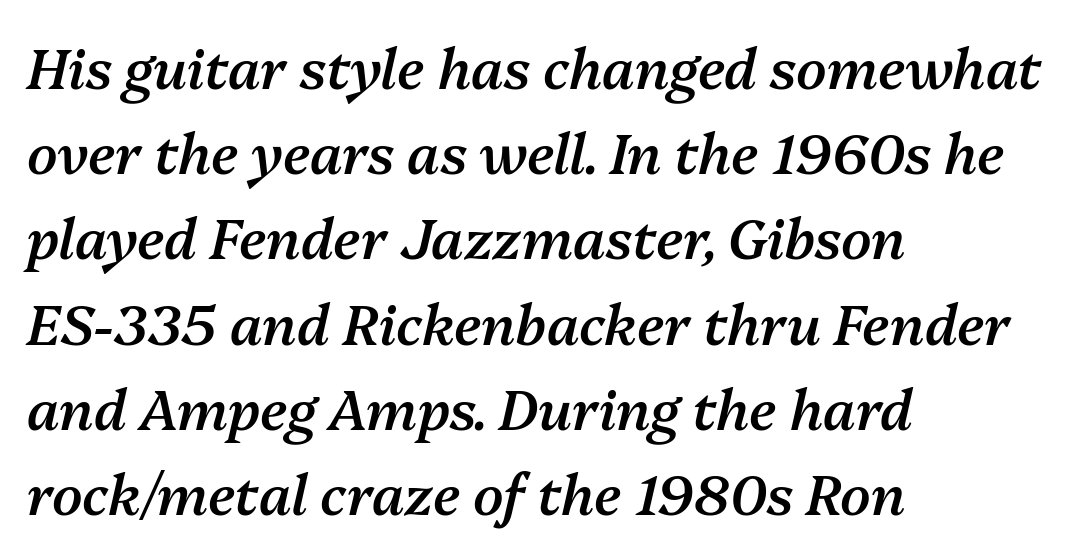
Q: Is the text bold? A: Semi-bold.
Q: Is the text italic (slanted)? A: Yes, it leans right by about 13 degrees.
Q: Is the text underlined? A: No.
Q: How is the paragraph aligned? A: Left-aligned.
Q: Is the spacing between letters normal or unusually wide? A: Normal.
Q: Is the spacing between lines tight, normal or loose? A: Normal.
Q: Width (condensed, normal, or wide)? A: Normal.
Q: Stroke contrast? A: Medium.
Q: x-height? A: Medium.
Q: Monospaced? A: No.
